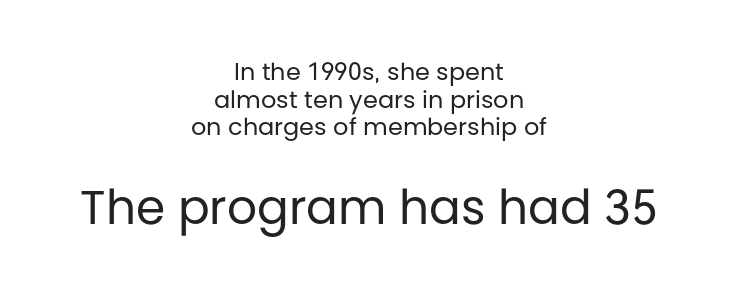
Q: Is the text bold? A: No.
Q: Is the text italic (slanted)? A: No, it is upright.
Q: Is the typeface a serif or a sans-serif typeface? A: Sans-serif.
Q: Is the text underlined? A: No.
Q: How is the paragraph aligned? A: Centered.
Q: Is the spacing between letters normal or unusually wide? A: Normal.
Q: Is the spacing between lines tight, normal or loose? A: Tight.
Q: Which block of text is set in a larger size, the first (top) or the second (bottom)? A: The second (bottom) one.
Q: Width (condensed, normal, or wide)? A: Normal.
Q: Stroke contrast? A: Low.
Q: x-height? A: Large.
Q: Monospaced? A: No.
